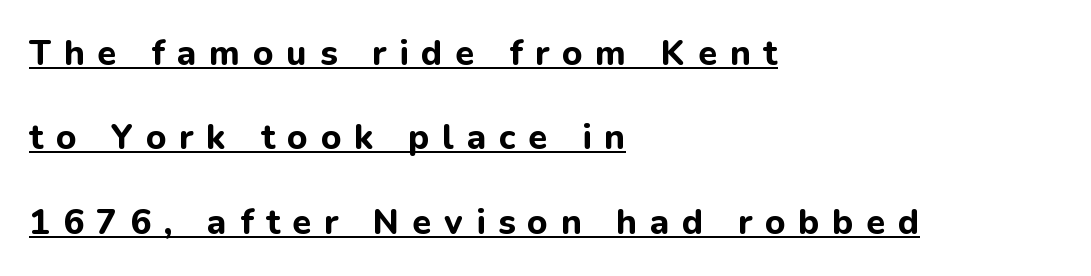
Q: Is the text bold? A: Yes.
Q: Is the text italic (slanted)? A: No, it is upright.
Q: Is the typeface a serif or a sans-serif typeface? A: Sans-serif.
Q: Is the text underlined? A: Yes.
Q: How is the paragraph aligned? A: Left-aligned.
Q: Is the spacing between letters normal or unusually wide? A: Unusually wide.
Q: Is the spacing between lines tight, normal or loose? A: Loose.
Q: Width (condensed, normal, or wide)? A: Normal.
Q: Stroke contrast? A: Low.
Q: x-height? A: Medium.
Q: Monospaced? A: No.
